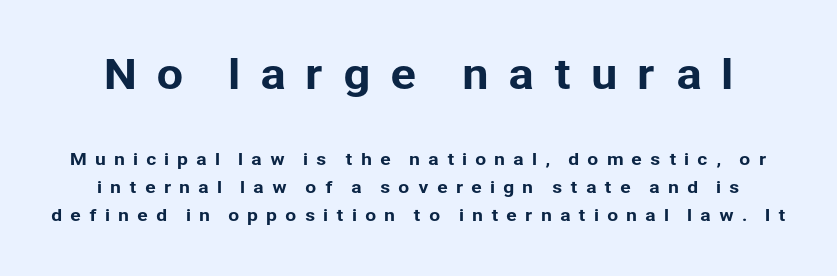
{"serif": "no", "italic": "no", "width": "normal", "stroke_contrast": "low", "x_height": "medium", "monospaced": "no", "underline": "no", "line_spacing_ratio": 1.74, "letter_spacing": "wide", "letter_spacing_em": 0.49, "larger_block": "first", "size_ratio": 2.44, "glyph_px": 39}
